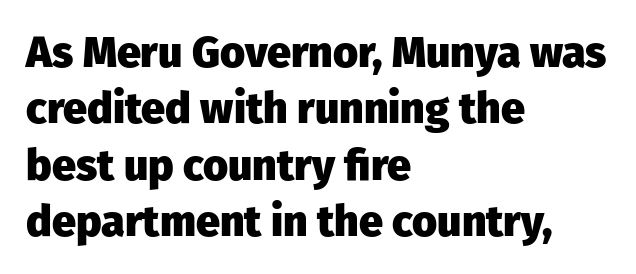
{"serif": "no", "italic": "no", "bold": "yes", "weight": "heavy", "width": "normal", "stroke_contrast": "low", "x_height": "medium", "monospaced": "no", "underline": "no", "align": "left", "line_spacing": "normal", "line_spacing_ratio": 1.31, "letter_spacing": "normal", "letter_spacing_em": 0.0, "glyph_px": 43}
